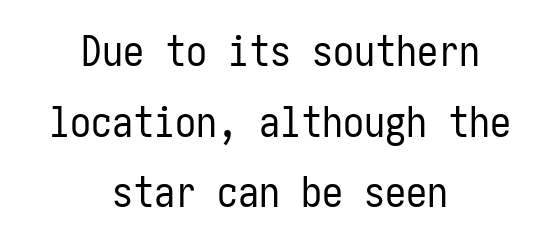
{"serif": "no", "italic": "no", "bold": "no", "weight": "regular", "width": "condensed", "stroke_contrast": "low", "x_height": "medium", "underline": "no", "align": "center", "line_spacing": "normal", "line_spacing_ratio": 1.68, "letter_spacing": "normal", "letter_spacing_em": 0.0, "glyph_px": 42}
